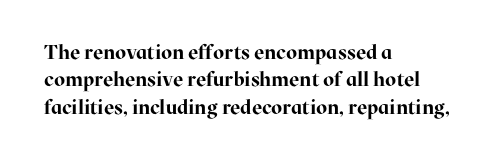
Q: Is the text bold? A: Yes.
Q: Is the text italic (slanted)? A: No, it is upright.
Q: Is the text underlined? A: No.
Q: How is the paragraph aligned? A: Left-aligned.
Q: Is the spacing between letters normal or unusually wide? A: Normal.
Q: Is the spacing between lines tight, normal or loose? A: Normal.
